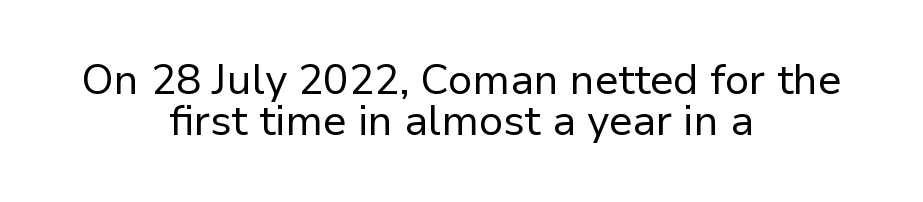
The image shows 42 px regular-weight sans-serif type, upright; set centered, tight line spacing (0.98x), normal letter spacing, not underlined; low stroke contrast and a medium x-height.
